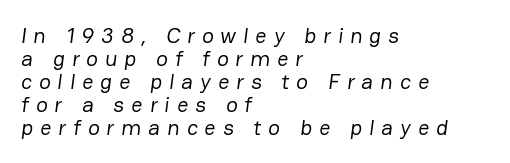
Q: Is the text bold? A: No.
Q: Is the text underlined? A: No.
Q: How is the paragraph aligned? A: Left-aligned.
Q: Is the spacing between letters normal or unusually wide? A: Unusually wide.
Q: Is the spacing between lines tight, normal or loose? A: Tight.
